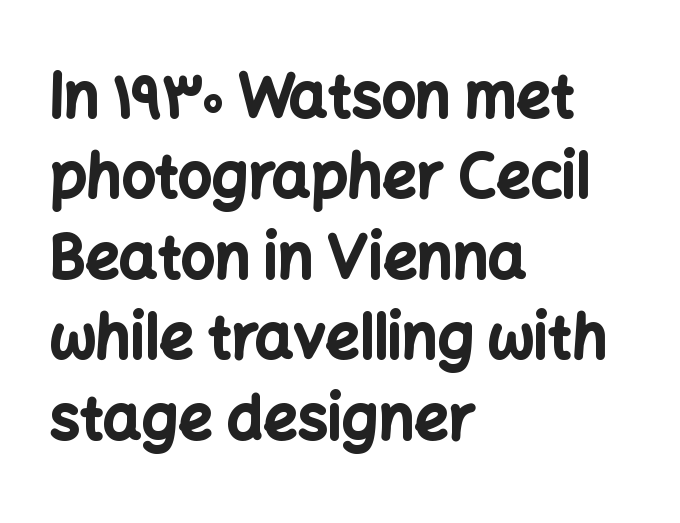
{"serif": "no", "italic": "no", "bold": "yes", "weight": "bold", "width": "normal", "stroke_contrast": "low", "x_height": "medium", "monospaced": "no", "underline": "no", "align": "left", "line_spacing": "normal", "line_spacing_ratio": 1.34, "letter_spacing": "normal", "letter_spacing_em": 0.0, "glyph_px": 60}
